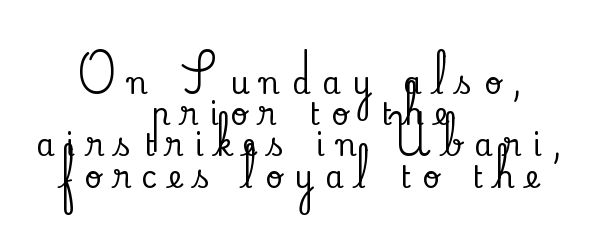
Q: Is the text italic (slanted)? A: No, it is upright.
Q: Is the typeface a serif or a sans-serif typeface? A: Serif.
Q: Is the text underlined? A: No.
Q: How is the paragraph aligned? A: Centered.
Q: Is the spacing between letters normal or unusually wide? A: Unusually wide.
Q: Is the spacing between lines tight, normal or loose? A: Tight.
Q: Width (condensed, normal, or wide)? A: Normal.
Q: Stroke contrast? A: Low.
Q: x-height? A: Small.
Q: Monospaced? A: No.
